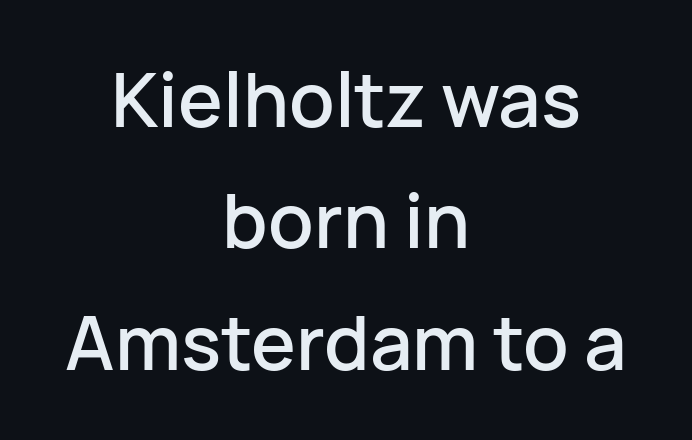
{"serif": "no", "italic": "no", "width": "normal", "stroke_contrast": "low", "x_height": "medium", "monospaced": "no", "underline": "no", "align": "center", "line_spacing": "normal", "line_spacing_ratio": 1.62, "letter_spacing": "normal", "letter_spacing_em": 0.0, "glyph_px": 75}
